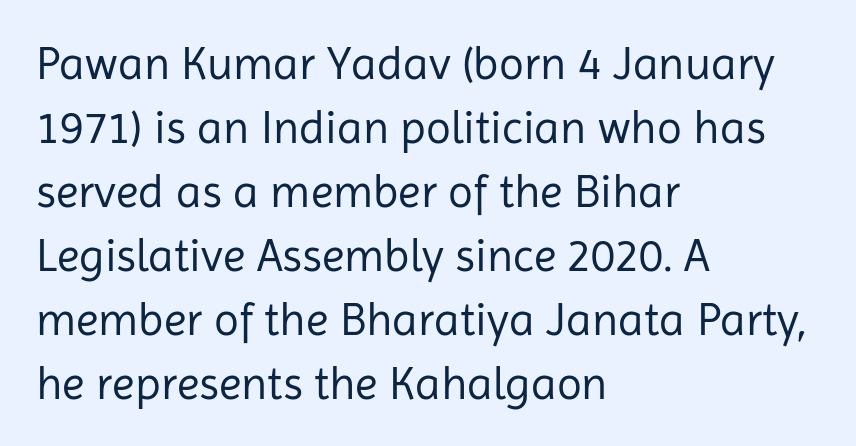
The image shows 46 px regular-weight sans-serif type, upright; set left-aligned, normal line spacing (1.39x), normal letter spacing, not underlined; low stroke contrast and a medium x-height.
